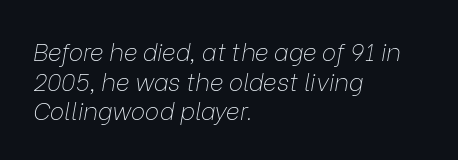
Does extra space separate the letters? No, they use regular spacing. This sample is left-justified, so line endings fall wherever the words run out. This is not heavy type; no bold has been used. Is the type slanted? Yes — the strokes lean at a clear angle. Glance below the letters and you will spot only blank space.
